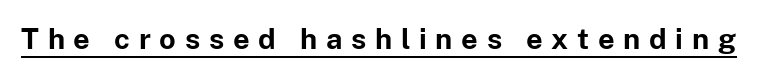
Every character sits straight up, as roman type does. The rendering inserts visible extra space after every character. Think of a printed novel: that variable character pitch is what you see here. Summary of weight: heavy, a full bold.
